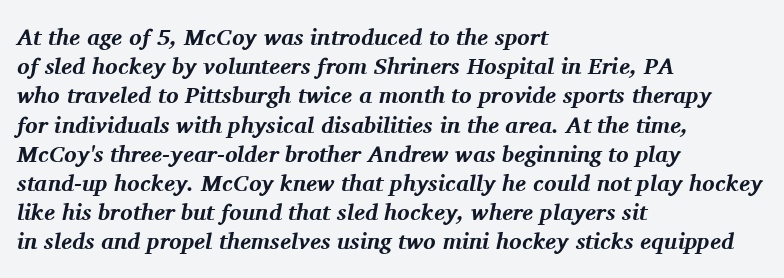
{"italic": "yes", "lean": "right", "slant_degrees": 11, "bold": "yes", "underline": "no", "align": "left", "line_spacing": "normal", "line_spacing_ratio": 1.27, "letter_spacing": "normal", "letter_spacing_em": 0.0, "glyph_px": 23}
